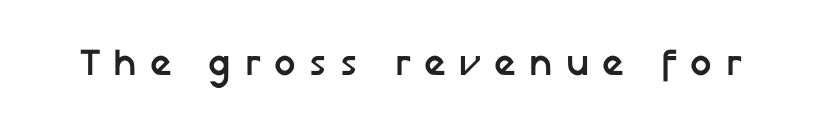
{"serif": "no", "italic": "no", "bold": "yes", "weight": "semibold", "width": "normal", "stroke_contrast": "low", "x_height": "medium", "monospaced": "no", "underline": "no", "letter_spacing": "wide", "letter_spacing_em": 0.35, "glyph_px": 38}
